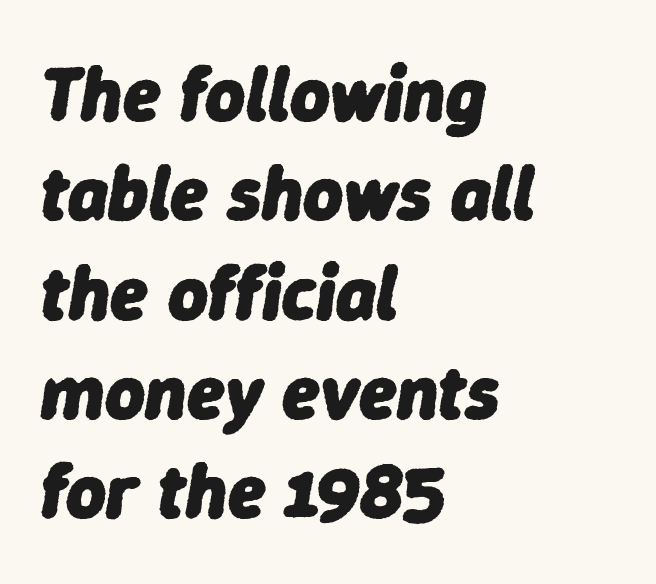
These words are printed bold, with thick strokes throughout. The words here are not underlined. Every character sits at an angle, as italics do. Compared with typical body copy, the letter spacing here is the same. Caption: multi-line text, flush left, ragged right. One glance says typical: line gaps are just what's usual.
